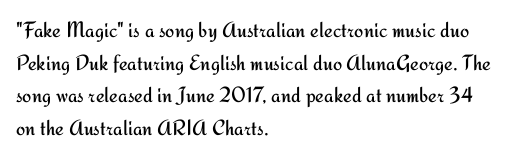
Rows of type keep a routine distance in the vertical direction. The space beneath each line is pristine and unruled. Which margin do the lines hug? The left one — the right edge is uneven. The letterforms sit shoulder to shoulder at normal distance.
